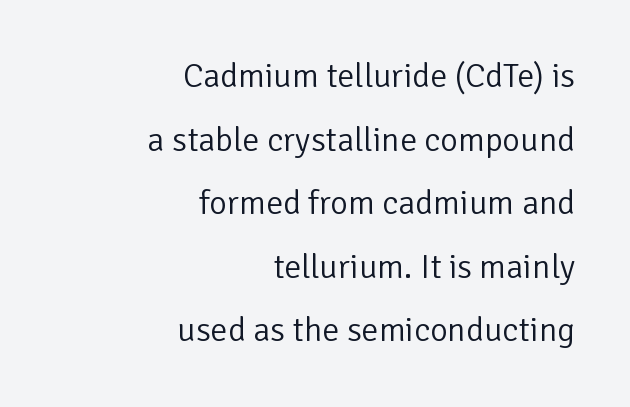
I'd call this a sans setting — the letters go barefoot. Every row of glyphs terminates at an identical x-position on the right. A typesetter would call this proportional, since set widths differ per character. Does extra space separate the letters? No, they use regular spacing. Unbolded letterforms with no extra heft.
